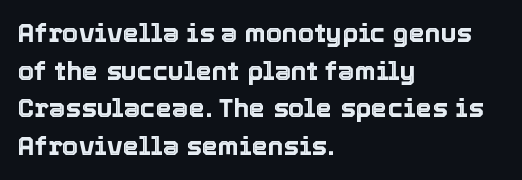
The image shows 26 px text type, upright; set left-aligned, normal line spacing (1.45x), normal letter spacing, not underlined.
